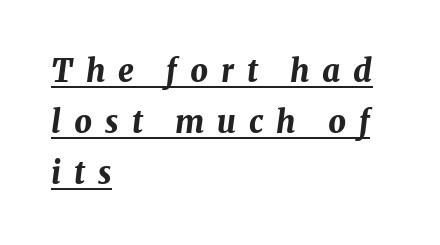
There is plenty of visible air inserted between adjacent glyphs. Notice how the stems are inclined rather than vertical — that's the hallmark of italics. The sample's only ornament is a line tracing under the words. Set as a true bold cut, around the 700 mark.
